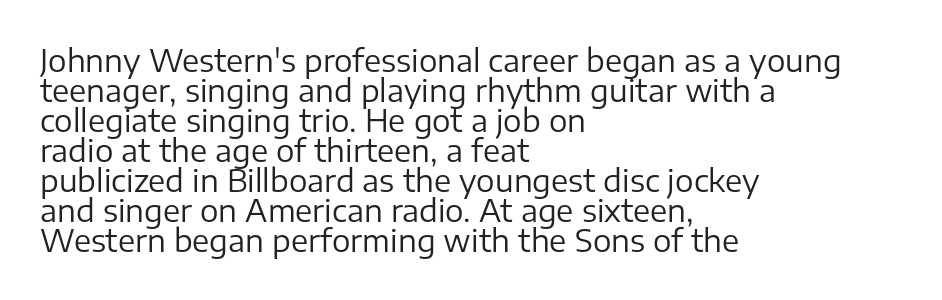
Words appear dense and cohesive because spacing is normal. The type family on display is of the sans-serif kind. Teacher's note: observe the even left margin — that is flush-left alignment. No word sits above an underline. The passage shown is typed in a proportional face where columns would drift. Italic: no, the glyphs are upright roman.
